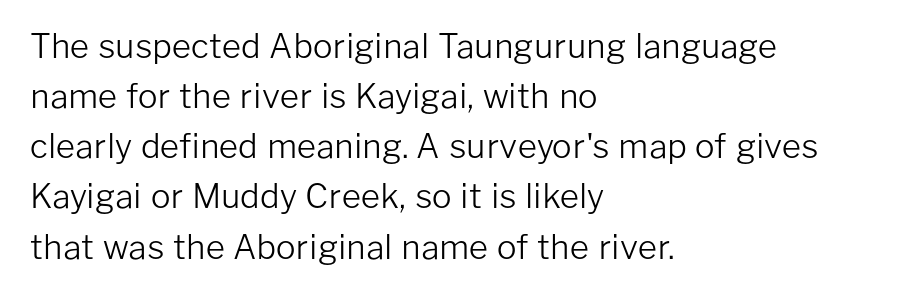
{"serif": "no", "italic": "no", "bold": "no", "weight": "light", "width": "normal", "stroke_contrast": "low", "x_height": "medium", "monospaced": "no", "underline": "no", "align": "left", "line_spacing": "normal", "line_spacing_ratio": 1.52, "letter_spacing": "normal", "letter_spacing_em": 0.0, "glyph_px": 33}
